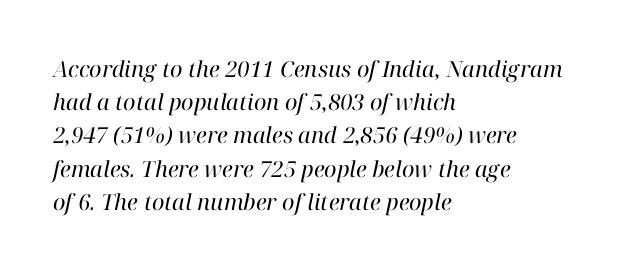
Q: Is the text bold? A: No.
Q: Is the text italic (slanted)? A: Yes, it leans right by about 12 degrees.
Q: Is the text underlined? A: No.
Q: How is the paragraph aligned? A: Left-aligned.
Q: Is the spacing between letters normal or unusually wide? A: Normal.
Q: Is the spacing between lines tight, normal or loose? A: Normal.
